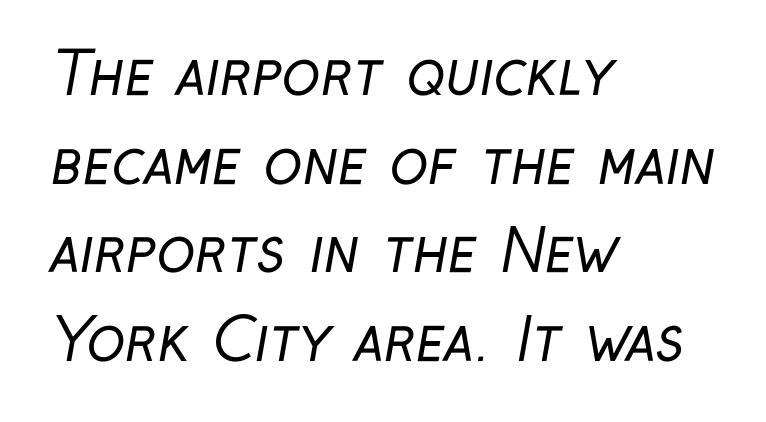
{"serif": "no", "bold": "no", "weight": "regular", "width": "condensed", "stroke_contrast": "low", "x_height": "medium", "monospaced": "no", "underline": "no", "align": "left", "line_spacing": "normal", "line_spacing_ratio": 1.53, "letter_spacing": "normal", "letter_spacing_em": 0.0, "glyph_px": 58}
